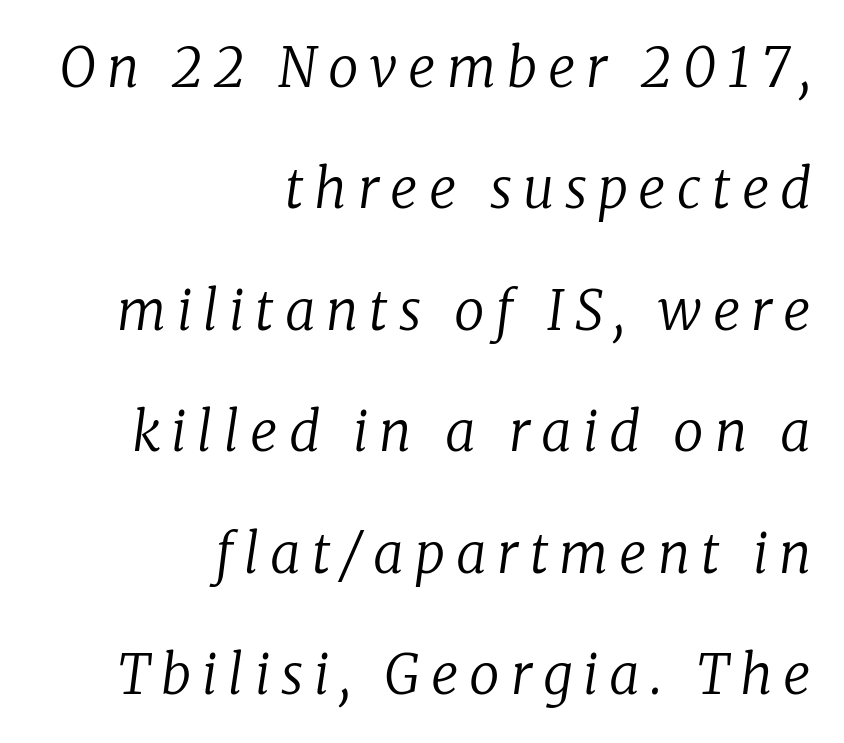
The strip under each line holds only bare page. Each stroke keeps to a modest, everyday thickness or less. Do the characters align in a grid? No, the font is proportional. Compared with typical paragraphs, the rows here are farther apart. Horizontal alignment here is rightward, an uncommon choice for prose.
